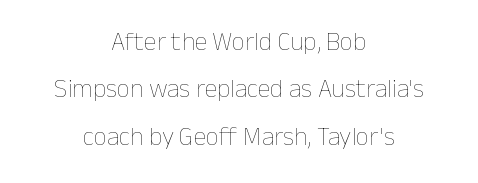
The passage shown is not bold in any degree. Upright lettering throughout. Both edges are ragged and mirror each other, which tells us the setting is centered. In terms of letterspacing, this is plain default setting. The words here are not underlined.
